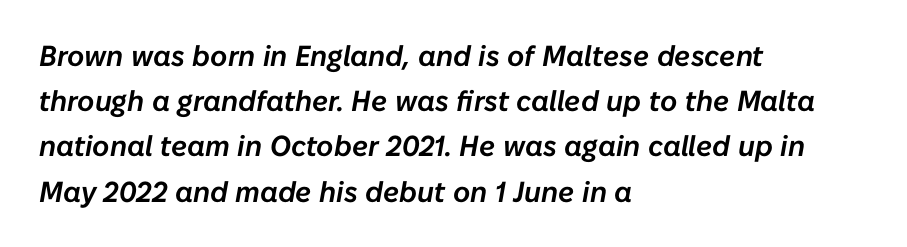
Students, note that the glyphs here touch the page at normal intervals. Is this a fixed-width face? No — the glyphs have proportional, varying widths. Students, observe: this is what conventionally led text looks like. You can tell it's italic because the verticals aren't actually vertical. Line starts are locked; line ends wander. Quick note: underline off.
